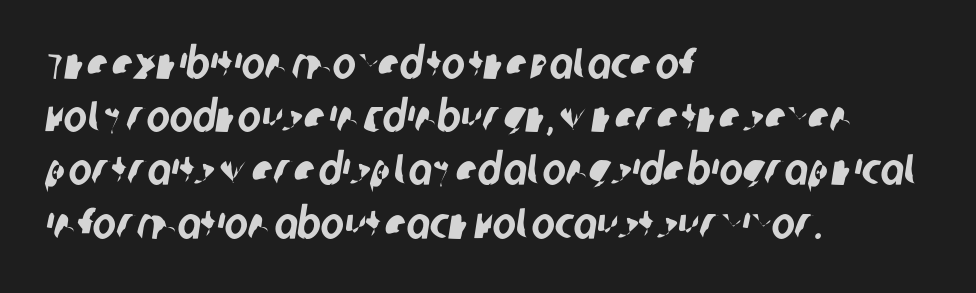
Characters follow at the spacing the type designer built in. Proportional: the letters do not fall into vertical columns. Examine the stroke ends and you'll find no serifs. The lines in this sample share a left origin and differ only in where they stop.
